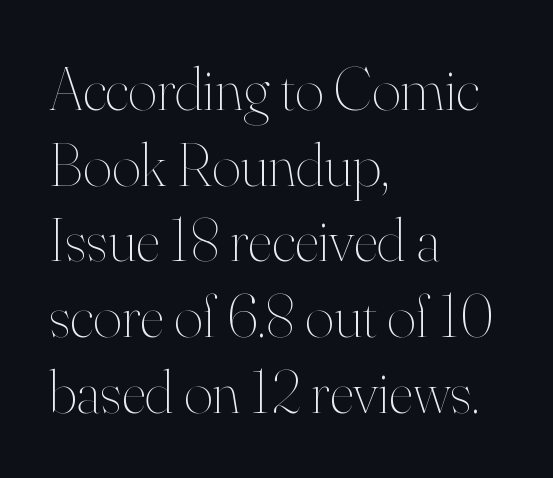
{"italic": "no", "bold": "no", "weight": "thin", "width": "normal", "stroke_contrast": "high", "x_height": "small", "monospaced": "no", "underline": "no", "align": "left", "line_spacing_ratio": 1.22, "letter_spacing": "normal", "letter_spacing_em": 0.0, "glyph_px": 62}
